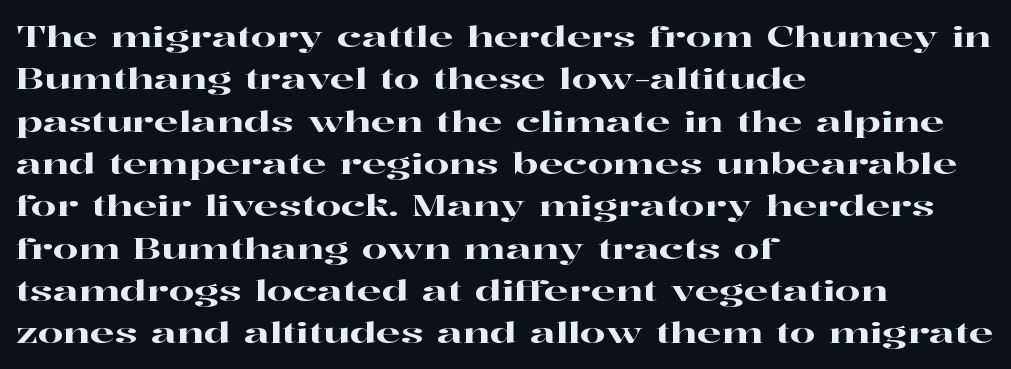
{"serif": "yes", "italic": "no", "width": "wide", "stroke_contrast": "high", "x_height": "medium", "monospaced": "no", "underline": "no", "align": "left", "line_spacing": "normal", "line_spacing_ratio": 1.46, "letter_spacing": "normal", "letter_spacing_em": 0.0, "glyph_px": 29}
